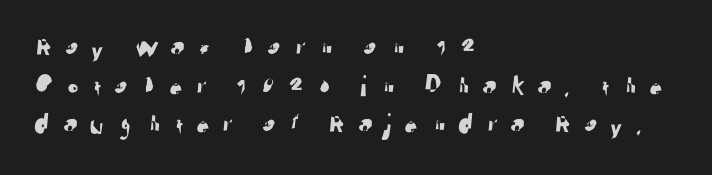
The image shows 30 px sans-serif type; set left-aligned, normal line spacing (1.29x), unusually wide letter spacing (+0.35 em), not underlined; low stroke contrast and a medium x-height.
